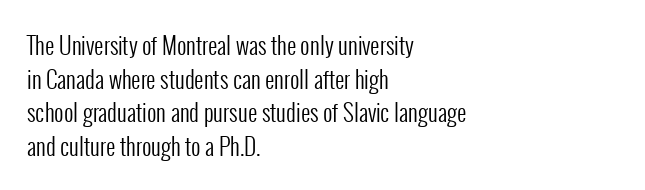
The image shows 23 px text type, upright; set left-aligned, normal line spacing (1.46x), normal letter spacing, not underlined.
